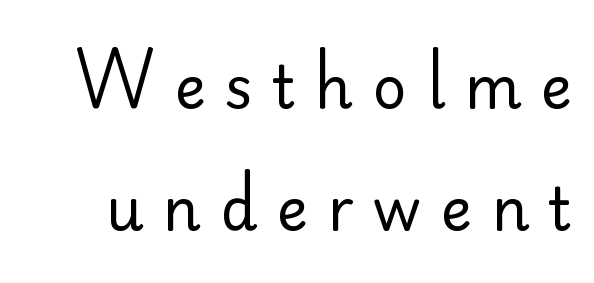
The image shows 59 px regular-weight sans-serif type, upright; set loose line spacing (2.06x), unusually wide letter spacing (+0.33 em), not underlined; low stroke contrast and a small x-height.
